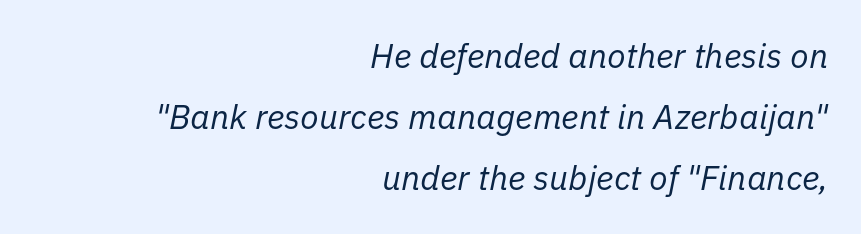
The image shows 34 px regular-weight type, italic (leaning right); set right-aligned, line spacing 1.8x, normal letter spacing, not underlined; low stroke contrast and a medium x-height.
